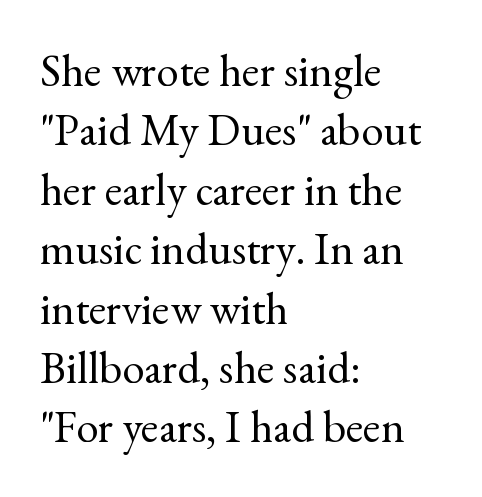
{"serif": "yes", "italic": "no", "bold": "no", "weight": "regular", "width": "normal", "x_height": "small", "monospaced": "no", "underline": "no", "align": "left", "line_spacing": "normal", "line_spacing_ratio": 1.32, "letter_spacing": "normal", "letter_spacing_em": 0.0, "glyph_px": 45}
